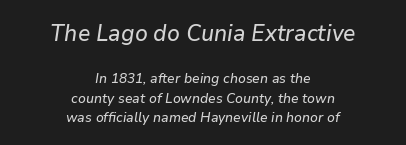
The first block has been scaled up relative to the second. Visually the block forms a symmetrical silhouette, jagged on both flanks. Honestly, the letter spacing is just normal — you wouldn't notice it. What's the leading like? Ordinary, nothing unusual.
